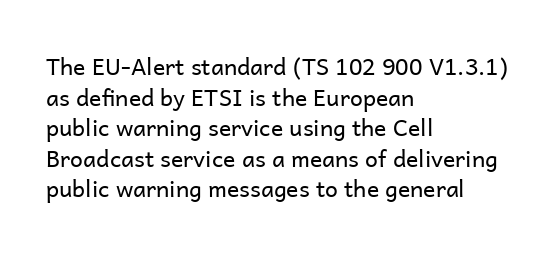
The image shows 23 px text type, upright; set left-aligned, normal line spacing (1.33x), normal letter spacing, not underlined.
